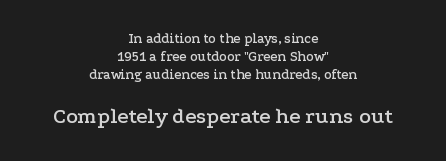
Q: Is the text italic (slanted)? A: No, it is upright.
Q: Is the text underlined? A: No.
Q: How is the paragraph aligned? A: Centered.
Q: Is the spacing between letters normal or unusually wide? A: Normal.
Q: Is the spacing between lines tight, normal or loose? A: Normal.
Q: Which block of text is set in a larger size, the first (top) or the second (bottom)? A: The second (bottom) one.
